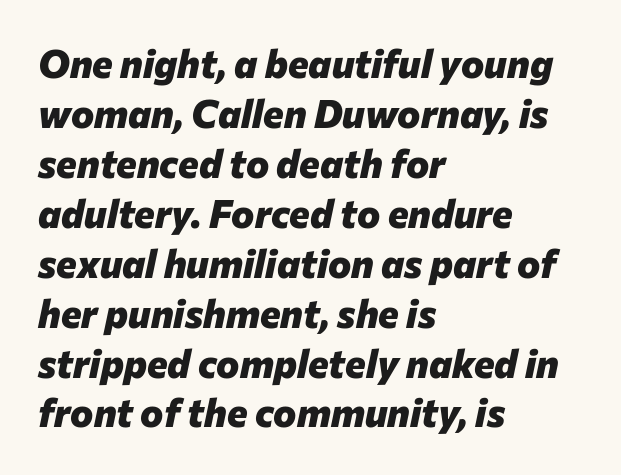
The image shows 39 px heavy type, italic (leaning right); set left-aligned, normal line spacing (1.28x), normal letter spacing, not underlined; low stroke contrast and a medium x-height.
